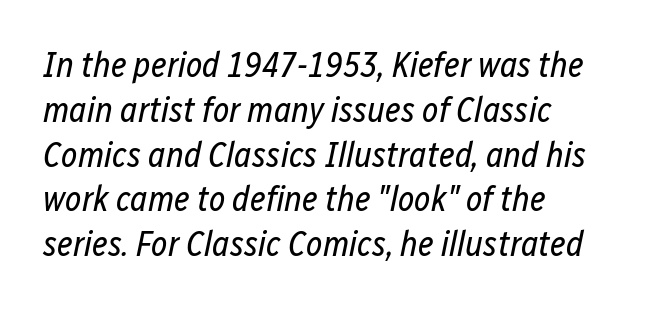
The image shows 35 px regular-weight, condensed type, italic (leaning right); set left-aligned, normal line spacing (1.28x), normal letter spacing, not underlined; low stroke contrast and a medium x-height.
